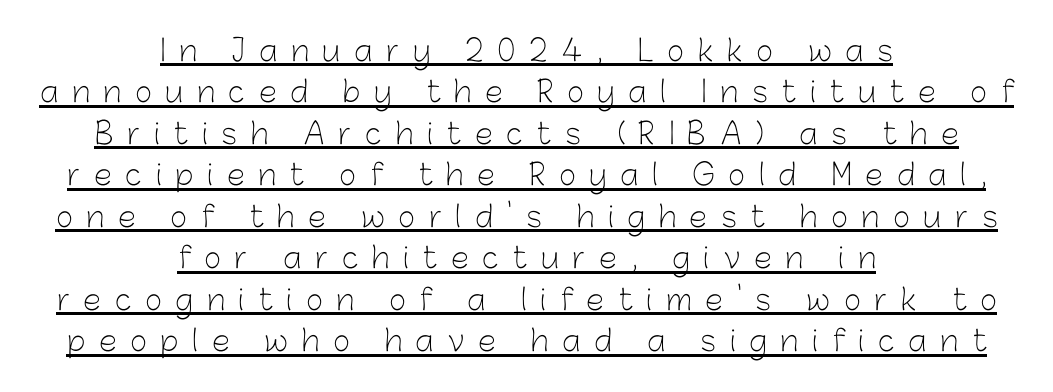
The image shows 29 px light sans-serif type, upright; set centered, normal line spacing (1.43x), unusually wide letter spacing (+0.48 em), underlined; low stroke contrast and a medium x-height.
